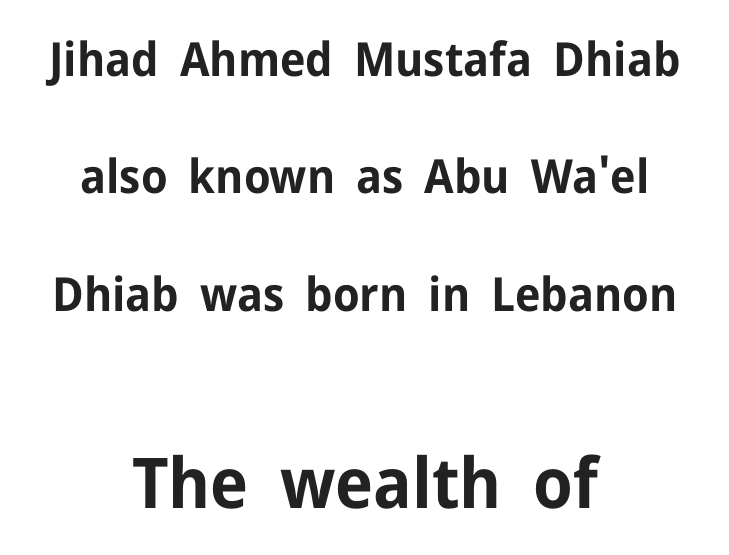
Q: Is the text bold? A: Yes.
Q: Is the text italic (slanted)? A: No, it is upright.
Q: Is the typeface a serif or a sans-serif typeface? A: Sans-serif.
Q: Is the text underlined? A: No.
Q: How is the paragraph aligned? A: Centered.
Q: Is the spacing between letters normal or unusually wide? A: Normal.
Q: Is the spacing between lines tight, normal or loose? A: Loose.
Q: Which block of text is set in a larger size, the first (top) or the second (bottom)? A: The second (bottom) one.
Q: Width (condensed, normal, or wide)? A: Normal.
Q: Stroke contrast? A: Low.
Q: x-height? A: Medium.
Q: Monospaced? A: No.
